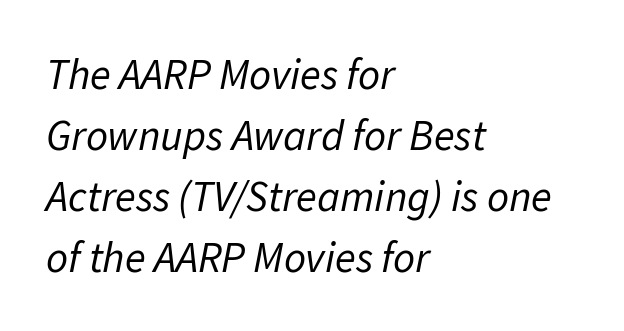
Q: Is the text bold? A: No.
Q: Is the text italic (slanted)? A: Yes, it leans right by about 11 degrees.
Q: Is the text underlined? A: No.
Q: How is the paragraph aligned? A: Left-aligned.
Q: Is the spacing between letters normal or unusually wide? A: Normal.
Q: Is the spacing between lines tight, normal or loose? A: Normal.
Q: Width (condensed, normal, or wide)? A: Normal.
Q: Stroke contrast? A: Low.
Q: x-height? A: Medium.
Q: Monospaced? A: No.
